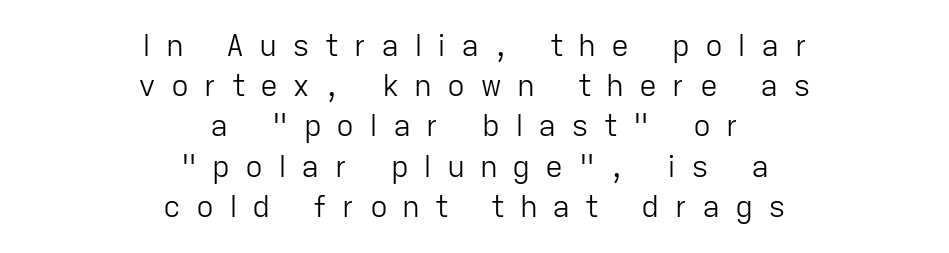
{"serif": "no", "italic": "no", "bold": "no", "weight": "light", "width": "normal", "stroke_contrast": "low", "x_height": "medium", "monospaced": "no", "underline": "no", "align": "center", "line_spacing": "normal", "line_spacing_ratio": 1.34, "letter_spacing": "wide", "letter_spacing_em": 0.49, "glyph_px": 30}
